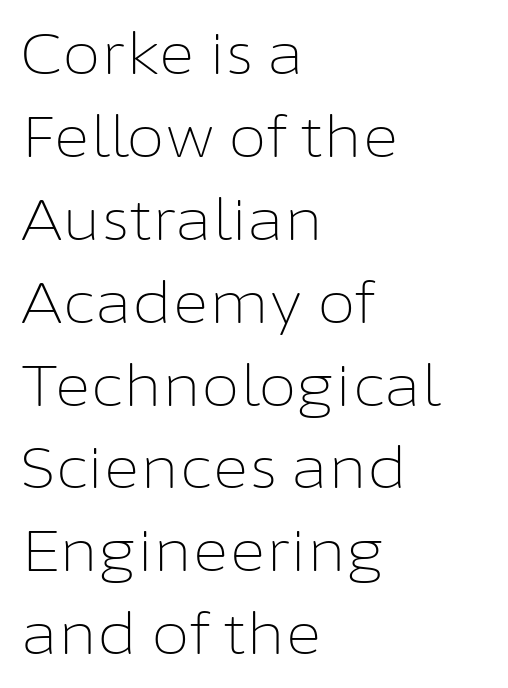
It's the straight-up-and-down kind of type. The typesetting does not lean heavy: it is not bold. This rendering leaves character spacing at its baseline value. Layout note: lines flush left. These lines are rendered in a variable-pitch font.
